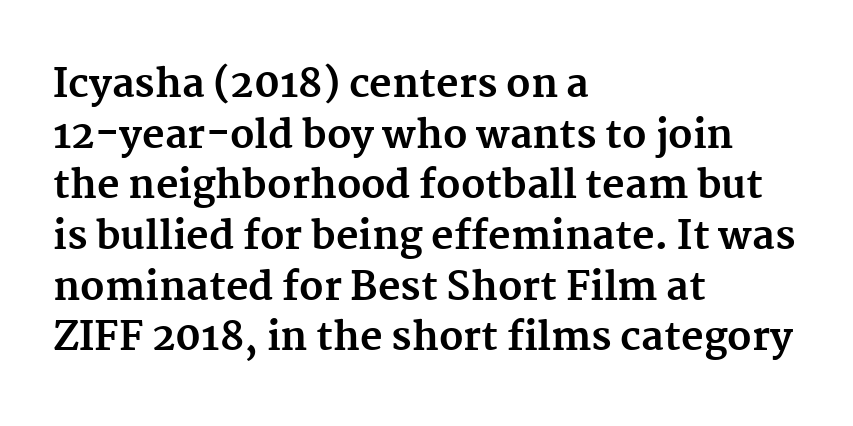
{"serif": "yes", "italic": "no", "bold": "yes", "weight": "bold", "width": "normal", "stroke_contrast": "medium", "x_height": "medium", "monospaced": "no", "underline": "no", "align": "left", "line_spacing": "normal", "line_spacing_ratio": 1.3, "letter_spacing": "normal", "letter_spacing_em": 0.0, "glyph_px": 39}
